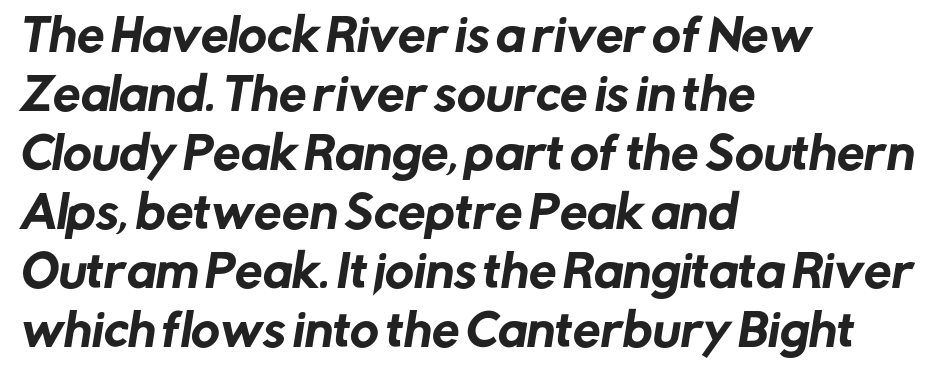
Look at the tracking — it's just the regular setting, nothing added. Note the varied advance widths — an 'i' is clearly narrower than an 'm'. The designer went with a sans here, leaving each stem footless. The space directly below the letters is spotless.
